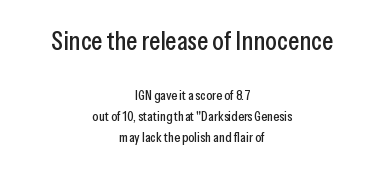
The image shows 27 px text type, upright; set centered, normal line spacing (1.52x), normal letter spacing, not underlined; the first (top) block is 1.93x larger.
